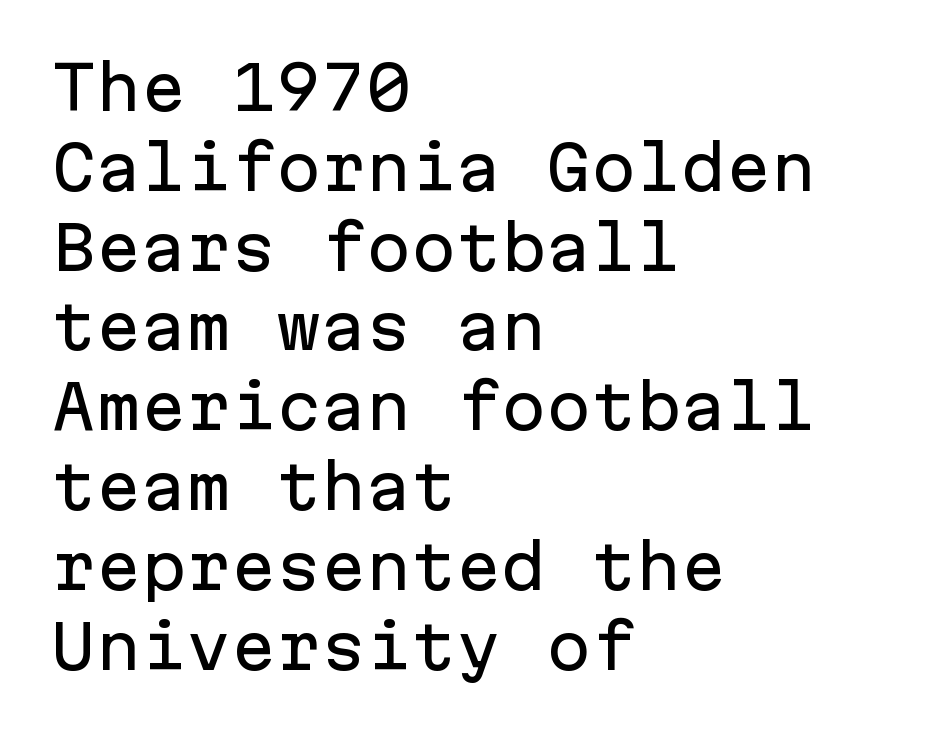
Q: Is the text italic (slanted)? A: No, it is upright.
Q: Is the typeface a serif or a sans-serif typeface? A: Sans-serif.
Q: Is the text underlined? A: No.
Q: How is the paragraph aligned? A: Left-aligned.
Q: Is the spacing between letters normal or unusually wide? A: Normal.
Q: Is the spacing between lines tight, normal or loose? A: Normal.
Q: Width (condensed, normal, or wide)? A: Normal.
Q: Stroke contrast? A: Low.
Q: x-height? A: Medium.
Q: Monospaced? A: Yes.
